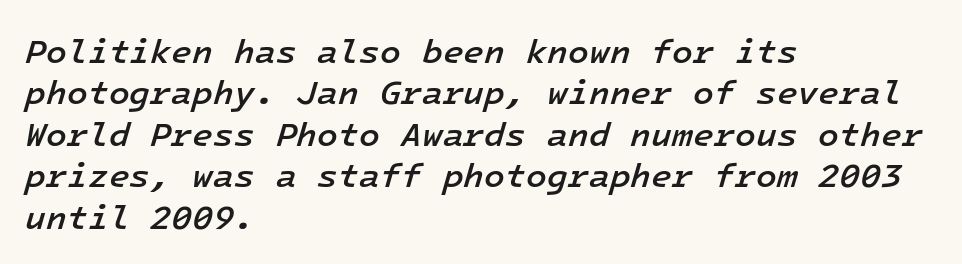
Q: Is the text bold? A: Semi-bold.
Q: Is the text italic (slanted)? A: Yes, it leans right by about 16 degrees.
Q: Is the text underlined? A: No.
Q: How is the paragraph aligned? A: Left-aligned.
Q: Is the spacing between letters normal or unusually wide? A: Normal.
Q: Width (condensed, normal, or wide)? A: Normal.
Q: Stroke contrast? A: Low.
Q: x-height? A: Medium.
Q: Monospaced? A: Yes.
